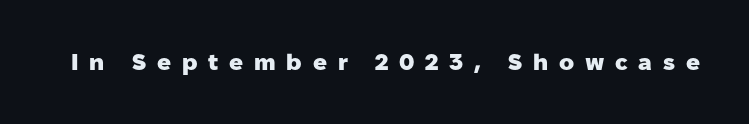
Q: Is the text bold? A: Yes.
Q: Is the text italic (slanted)? A: No, it is upright.
Q: Is the text underlined? A: No.
Q: Is the spacing between letters normal or unusually wide? A: Unusually wide.
